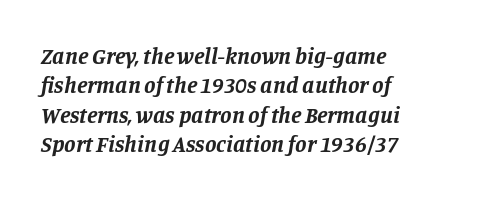
This sample uses an oblique cut, with every glyph tilted off the vertical. The zone under the glyphs is completely vacant. One-word summary of the alignment: left. Vertically, the passage feels balanced, rows spaced as you'd expect. Notice how thick the strokes are: this is what a full bold looks like.
